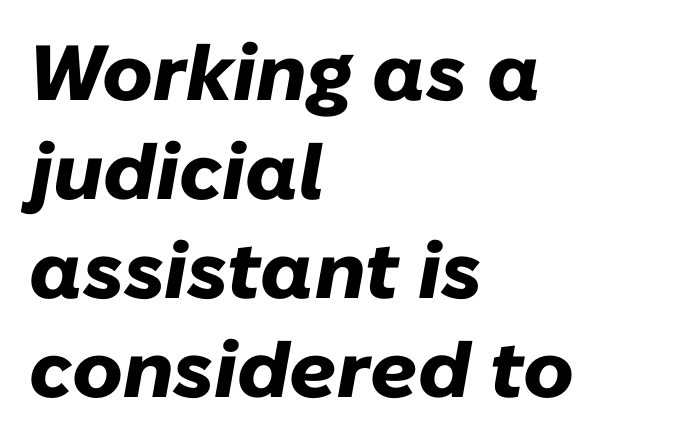
Do the characters align in a grid? No, the font is proportional. Whoever set this chose a conventional vertical rhythm. Beneath every word, the page is bare. The rendering keeps characters at their native spacing. Strong, thick strokes mark this as bold type.
